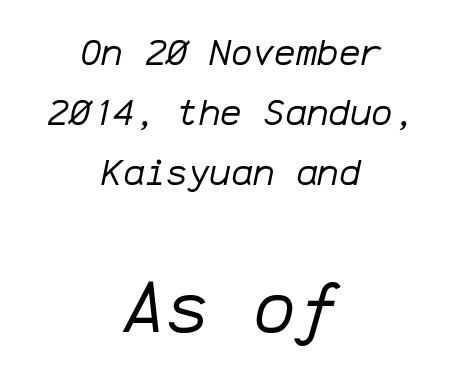
The image shows 72 px regular-weight type, italic (leaning right), monospaced; set centered, normal line spacing (1.67x), normal letter spacing, not underlined; the second (bottom) block is 2.0x larger; low stroke contrast and a medium x-height.
